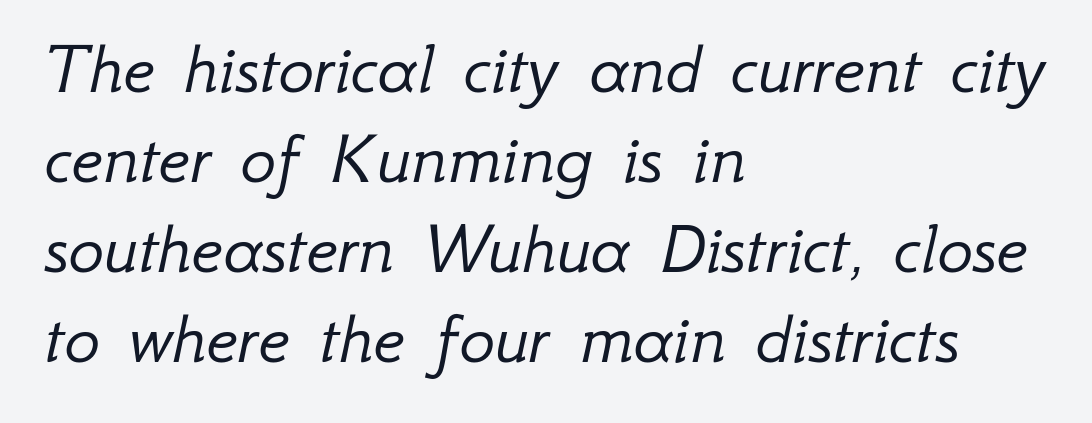
The image shows 75 px light type, italic (leaning right); set left-aligned, line spacing 1.2x, normal letter spacing, not underlined; low stroke contrast and a small x-height.
